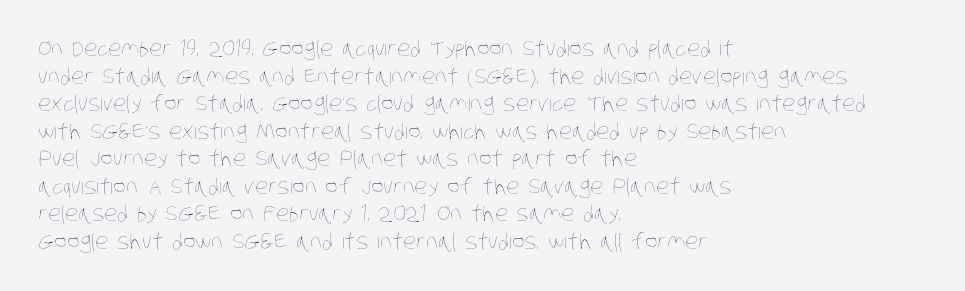
The image shows 21 px text type; set left-aligned, normal line spacing (1.31x), normal letter spacing, not underlined.
